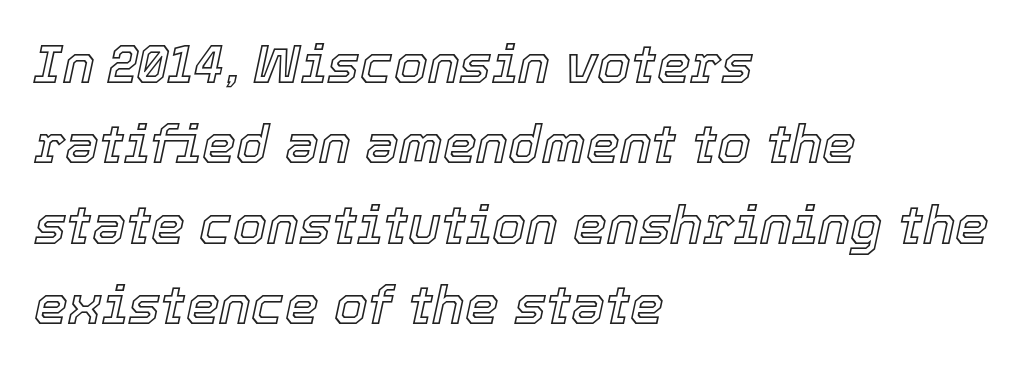
Underlining? Definitely not there. Look at the tracking — it's just the regular setting, nothing added. Students, observe: this is what conventionally led text looks like. In terms of posture, this sample is oblique.
